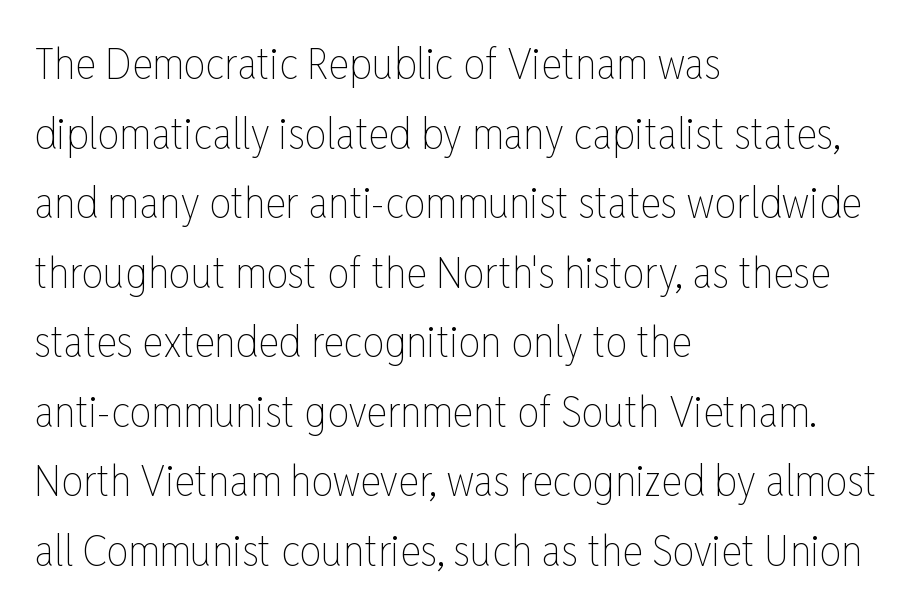
{"italic": "no", "bold": "no", "weight": "thin", "width": "condensed", "stroke_contrast": "low", "x_height": "medium", "monospaced": "no", "underline": "no", "align": "left", "line_spacing": "normal", "line_spacing_ratio": 1.58, "letter_spacing": "normal", "letter_spacing_em": 0.0, "glyph_px": 44}
